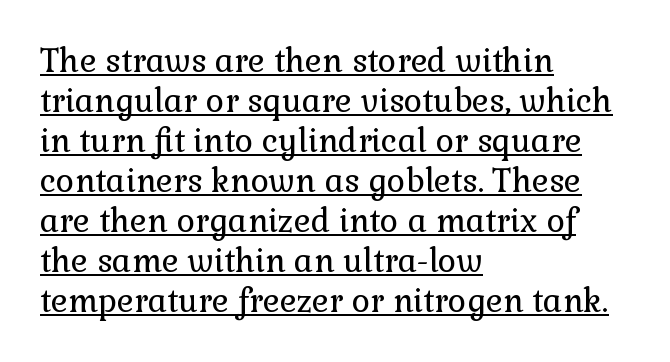
Looks like someone drew a line under every word here. The typography opts for an upright posture over an oblique one. The weight would be labelled regular, book, light, or lighter still. Type style note: has serifs. The designer left line spacing at the default.
